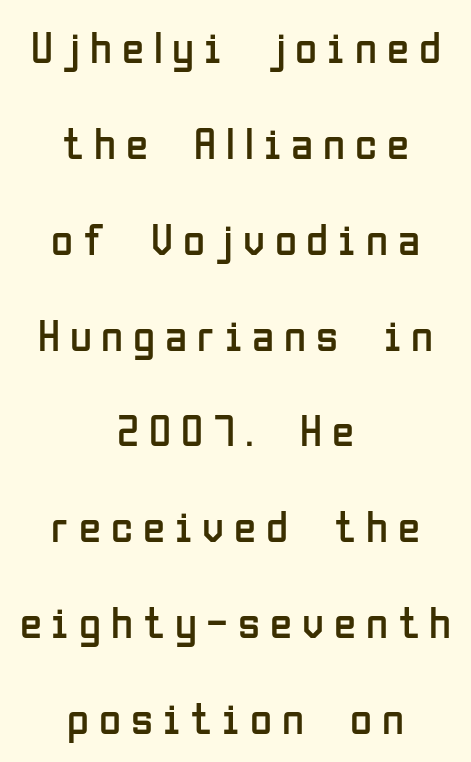
{"serif": "no", "italic": "no", "bold": "no", "weight": "regular", "width": "condensed", "stroke_contrast": "low", "x_height": "medium", "monospaced": "no", "underline": "no", "align": "center", "line_spacing": "loose", "line_spacing_ratio": 2.13, "letter_spacing": "wide", "letter_spacing_em": 0.22, "glyph_px": 45}
